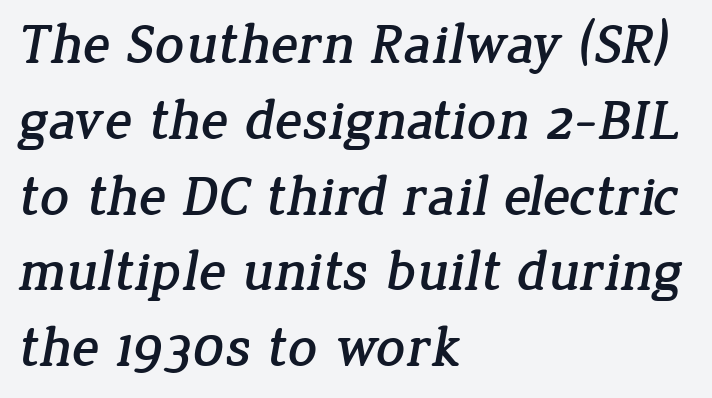
The image shows 57 px serif type; set left-aligned, normal line spacing (1.33x), normal letter spacing, not underlined; low stroke contrast and a medium x-height.
